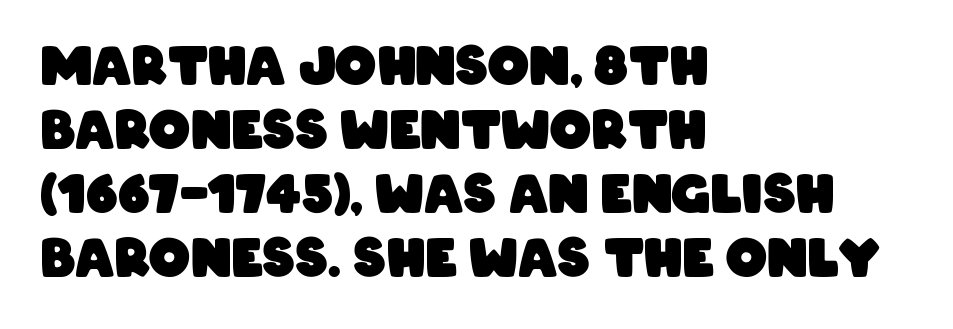
{"serif": "no", "bold": "yes", "weight": "heavy", "width": "condensed", "stroke_contrast": "low", "x_height": "large", "monospaced": "no", "underline": "no", "align": "left", "line_spacing_ratio": 1.23, "letter_spacing": "normal", "letter_spacing_em": 0.0, "glyph_px": 52}
